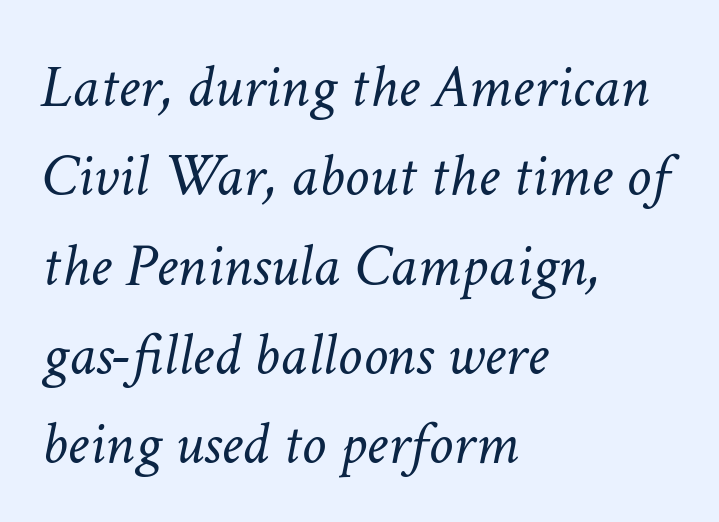
The image shows 62 px light type, italic (leaning right); set left-aligned, normal line spacing (1.44x), normal letter spacing, not underlined; low stroke contrast and a medium x-height.
